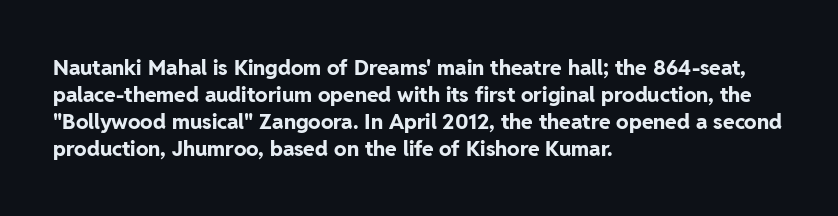
Q: Is the text bold? A: Yes.
Q: Is the text italic (slanted)? A: No, it is upright.
Q: Is the text underlined? A: No.
Q: How is the paragraph aligned? A: Left-aligned.
Q: Is the spacing between letters normal or unusually wide? A: Normal.
Q: Is the spacing between lines tight, normal or loose? A: Normal.
